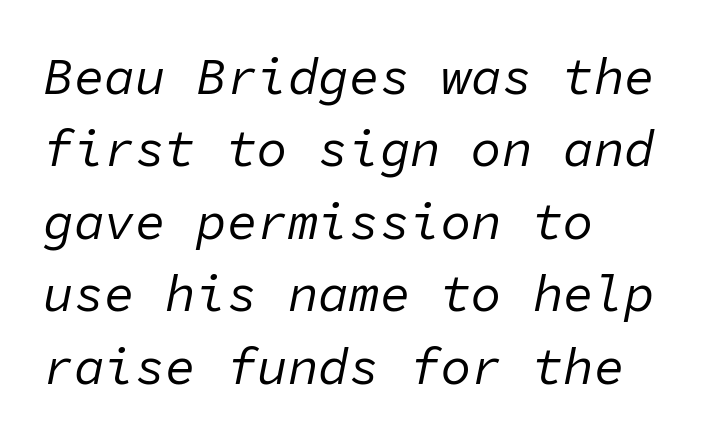
{"italic": "yes", "lean": "right", "slant_degrees": 11, "bold": "no", "weight": "regular", "width": "normal", "stroke_contrast": "low", "x_height": "medium", "monospaced": "yes", "underline": "no", "align": "left", "line_spacing": "normal", "line_spacing_ratio": 1.42, "letter_spacing": "normal", "letter_spacing_em": 0.0, "glyph_px": 51}
